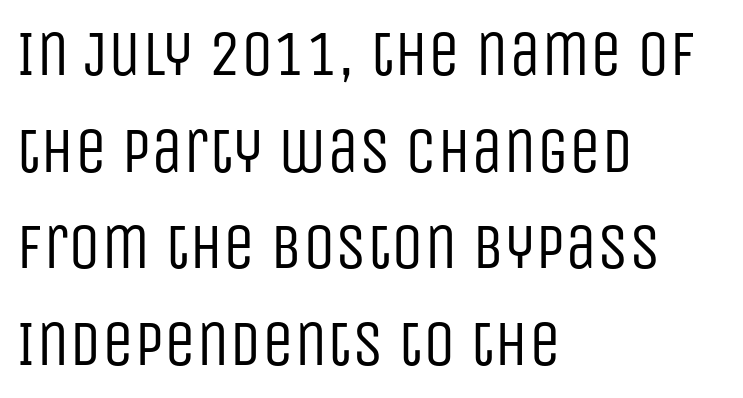
The image shows 64 px regular-weight, condensed sans-serif type, upright; set left-aligned, normal line spacing (1.51x), normal letter spacing, not underlined; low stroke contrast and a large x-height.
